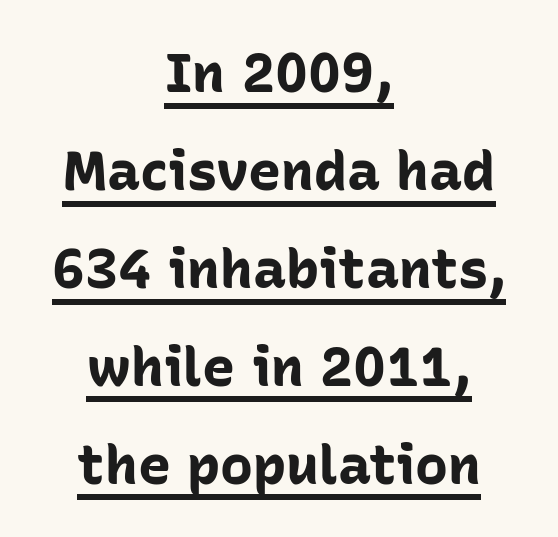
The image shows 55 px bold sans-serif type, upright; set centered, line spacing 1.78x, normal letter spacing, underlined; low stroke contrast and a medium x-height.
